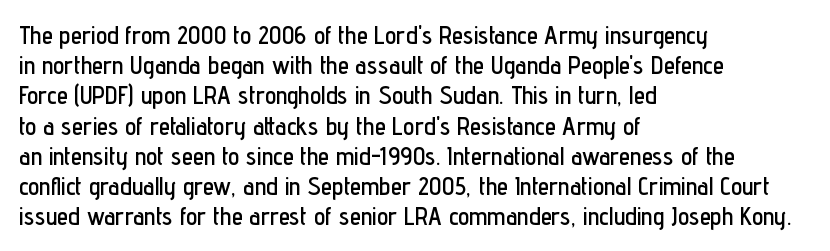
The image shows 25 px text type, upright; set left-aligned, line spacing 1.21x, normal letter spacing, not underlined.
